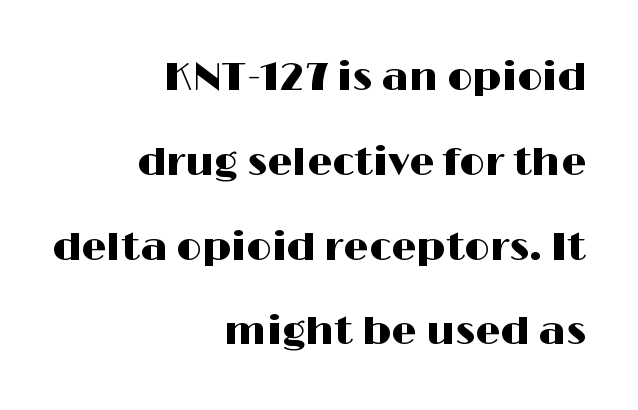
{"serif": "no", "italic": "no", "width": "wide", "stroke_contrast": "high", "x_height": "medium", "monospaced": "no", "underline": "no", "align": "right", "line_spacing": "loose", "line_spacing_ratio": 2.12, "letter_spacing": "normal", "letter_spacing_em": 0.0, "glyph_px": 40}
